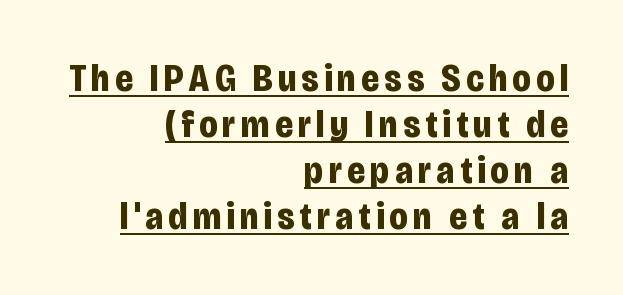
The glyphs have the mass of a bold cut. Posture: vertical. You could not count columns in this text — the font is proportionally spaced. The text block is weighted toward the right margin, trailing off unevenly leftward.
